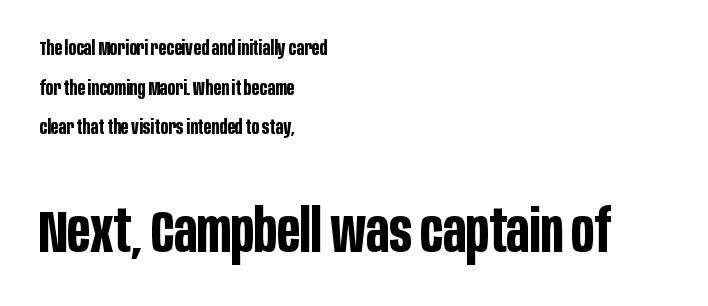
Q: Is the text bold? A: Yes.
Q: Is the text italic (slanted)? A: No, it is upright.
Q: Is the typeface a serif or a sans-serif typeface? A: Sans-serif.
Q: Is the text underlined? A: No.
Q: How is the paragraph aligned? A: Left-aligned.
Q: Is the spacing between letters normal or unusually wide? A: Normal.
Q: Is the spacing between lines tight, normal or loose? A: Loose.
Q: Which block of text is set in a larger size, the first (top) or the second (bottom)? A: The second (bottom) one.
Q: Width (condensed, normal, or wide)? A: Condensed.
Q: Stroke contrast? A: Low.
Q: x-height? A: Large.
Q: Monospaced? A: No.
